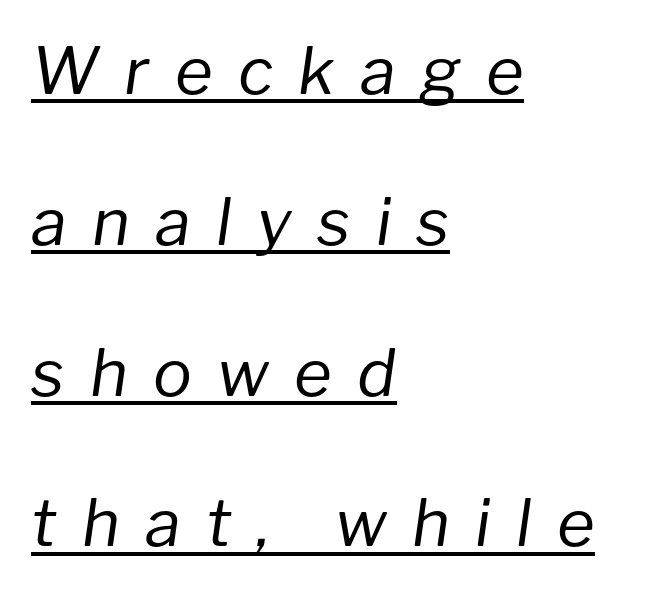
Does the lettering tilt? It does — this is italic. The paragraph shown leans on its left margin. There is plenty of visible air inserted between adjacent glyphs. Varying glyph widths throughout — classic text-font behaviour. Summary of vertical rhythm: relaxed, with wide interline spacing. Caption: face not bold, strokes unweighted.
